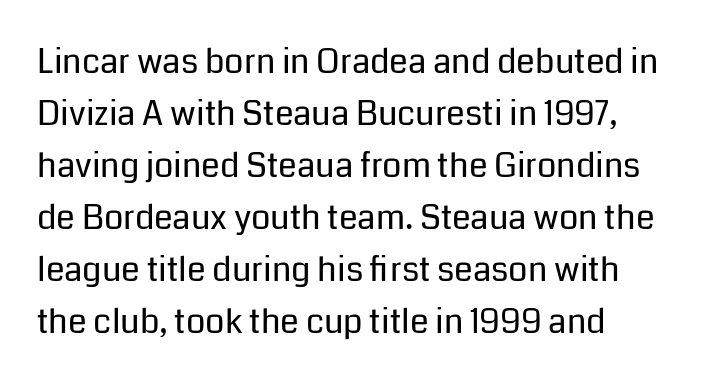
The image shows 34 px regular-weight sans-serif type, upright; set normal line spacing (1.53x), normal letter spacing, not underlined; low stroke contrast and a medium x-height.
